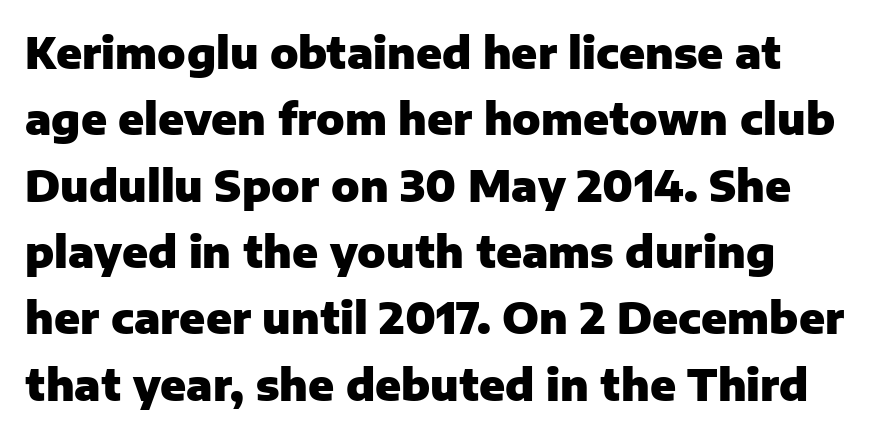
The passage shown is typed in a proportional face where columns would drift. Compared with typical body copy, the letter spacing here is the same. These lines carry a lot of weight — the face is fully bold. You can tell from the bare stems that sans-serif type was used. If you measured baseline to baseline, you'd find a middling distance. Just letters on the line, the space beneath them empty.
